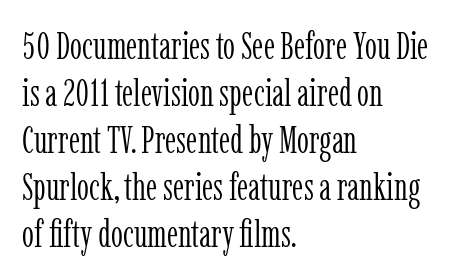
The image shows 38 px light, condensed serif type, upright; set left-aligned, line spacing 1.24x, normal letter spacing, not underlined; low stroke contrast and a medium x-height.
